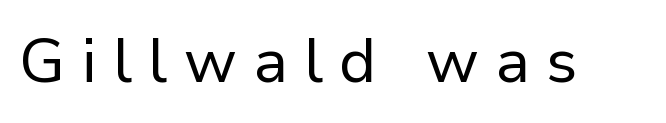
The image shows 62 px regular-weight sans-serif type, upright; set unusually wide letter spacing (+0.26 em), not underlined; low stroke contrast and a medium x-height.
